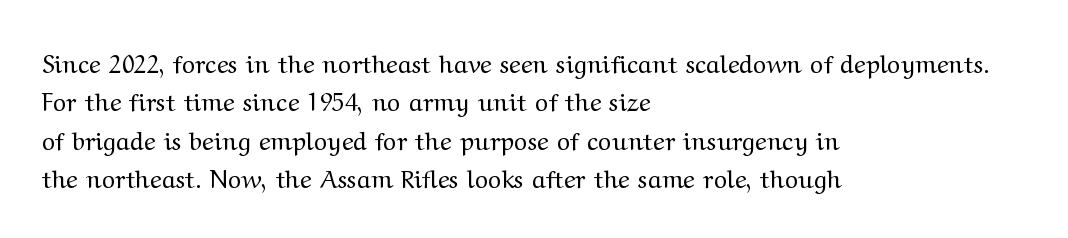
This sample uses an upright cut, with every glyph sitting square on the baseline. The string is rendered with underlining switched off. Tracking value appears to be zero — textbook default spacing. The lines in this sample share a left origin and differ only in where they stop. Vertical spacing — default.
